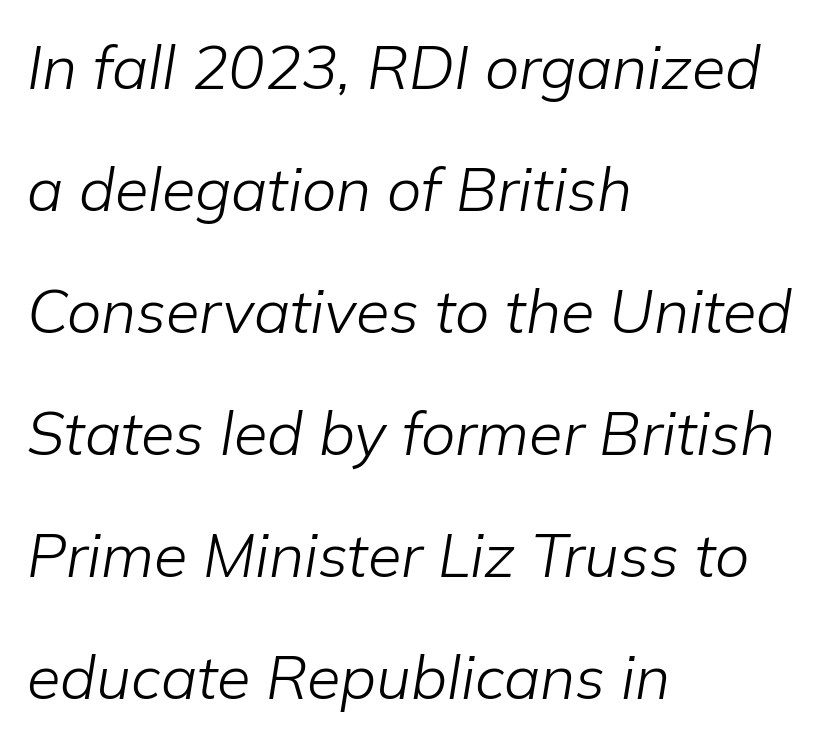
The image shows 61 px light type, italic (leaning right); set left-aligned, loose line spacing (2.0x), normal letter spacing, not underlined; low stroke contrast and a medium x-height.
